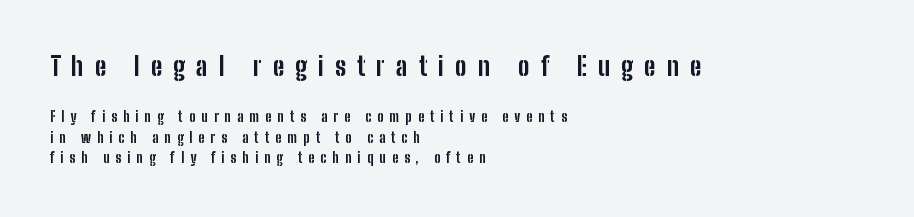
The image shows 26 px bold type, upright; set left-aligned, normal line spacing (1.45x), unusually wide letter spacing (+0.43 em), not underlined; the first (top) block is 1.86x larger.
